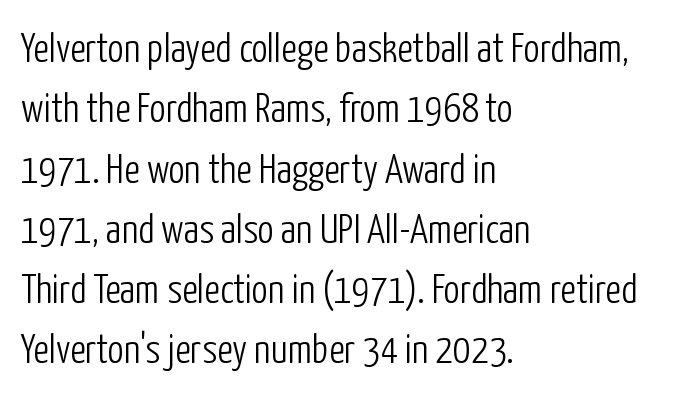
The typeface chosen for these lines omits serifs. Leftover space on each line is placed entirely after the last word. Is there any slant? The stems are plumb. The foot of each line stays bare and open. Weight: in the light-to-regular range. Horizontal bands of white between lines are of average thickness.
